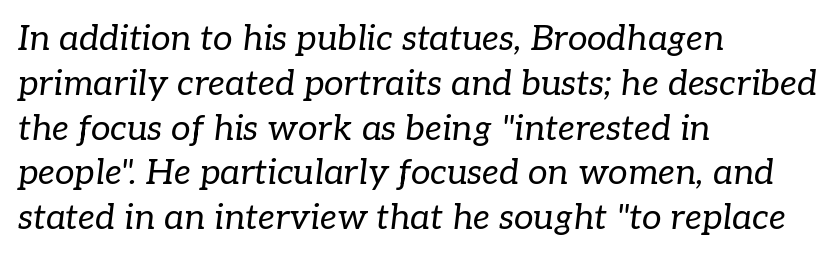
{"serif": "yes", "italic": "yes", "lean": "right", "slant_degrees": 7, "bold": "no", "weight": "regular", "width": "normal", "stroke_contrast": "low", "x_height": "medium", "monospaced": "no", "underline": "no", "align": "left", "line_spacing": "normal", "line_spacing_ratio": 1.28, "letter_spacing": "normal", "letter_spacing_em": 0.0, "glyph_px": 35}
